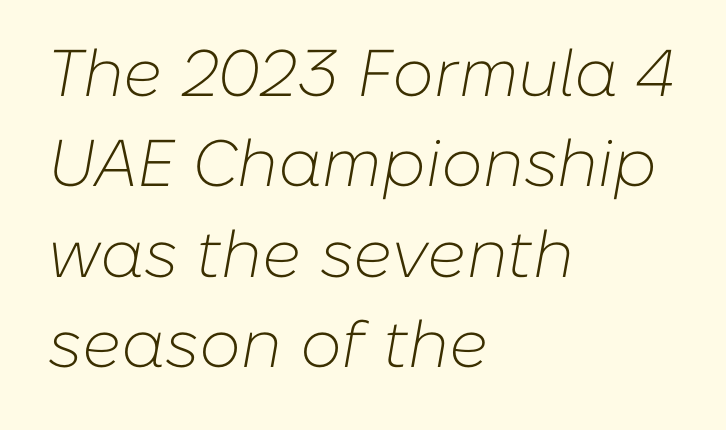
Inter-character spacing is left at the font's built-in metrics. The letterforms sit at book weight or below. Left-aligned paragraph, ragged on the right. Successive baselines arrive at the customary interval.
